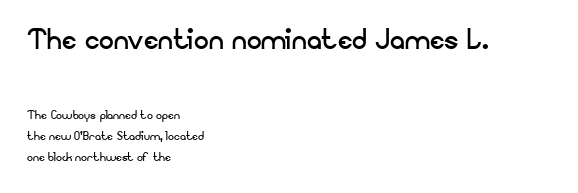
The image shows 37 px regular-weight sans-serif type, upright; set left-aligned, normal line spacing (1.43x), normal letter spacing, not underlined; the first (top) block is 2.47x larger; low stroke contrast and a small x-height.
